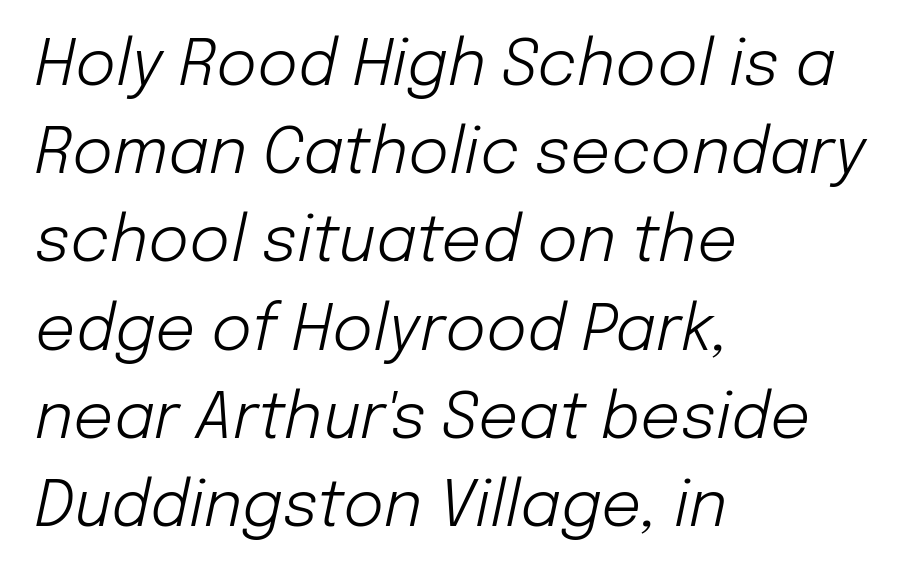
Note the varied advance widths — an 'i' is clearly narrower than an 'm'. Notice how descenders clear the ascenders below comfortably — that's standard leading. Check the space under the baseline: it is left empty. This sample uses an oblique cut, with every glyph tilted off the vertical. The rendering keeps characters at their native spacing.
